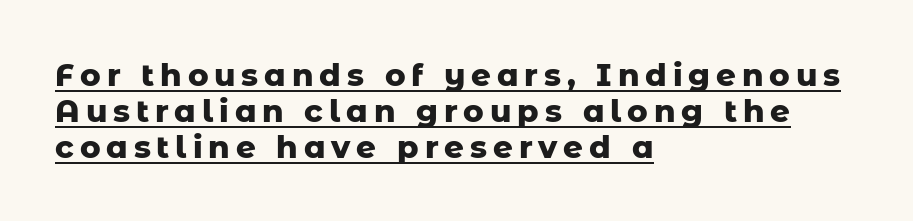
Heft: maximum for text — a bold. Typographically, this falls in the sans-serif category. Notice how the passage keeps a crisp vertical edge on the left only. In terms of posture, this sample is upright. Like a heading marked for emphasis, these lines bear an underscore.
